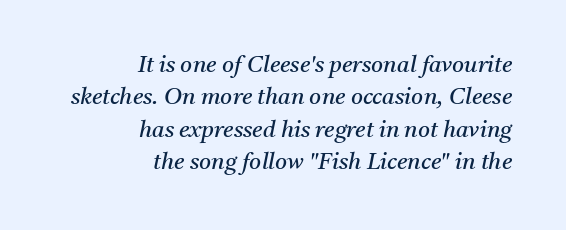
{"italic": "yes", "lean": "right", "slant_degrees": 11, "bold": "no", "underline": "no", "align": "right", "line_spacing": "normal", "line_spacing_ratio": 1.41, "letter_spacing": "normal", "letter_spacing_em": 0.0, "glyph_px": 23}
